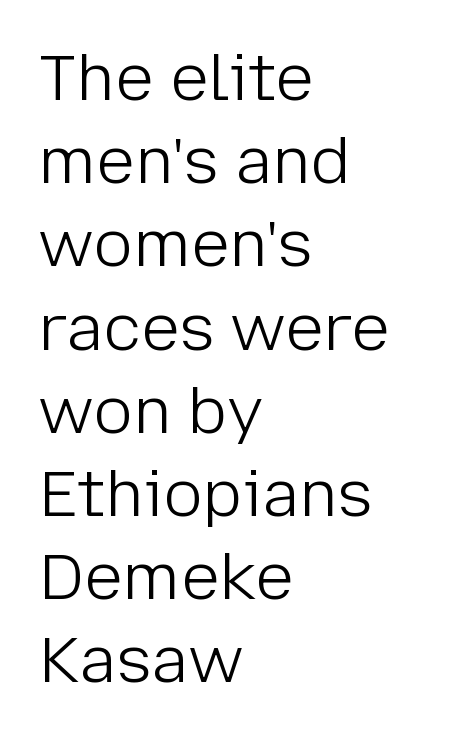
Horizontal alignment here is leftward, the default for most running prose. Is this a fixed-width face? No — the glyphs have proportional, varying widths. A quiet, ordinary-to-light weight characterises the typeface. It's the straight-up-and-down kind of type. The baseline area is clear. The horizontal fit of the characters is conventional and even.
